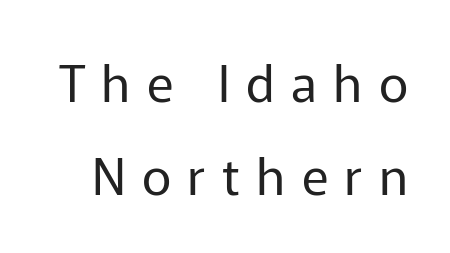
The image shows 51 px regular-weight sans-serif type, upright; set line spacing 1.83x, unusually wide letter spacing (+0.32 em), not underlined; low stroke contrast and a medium x-height.
